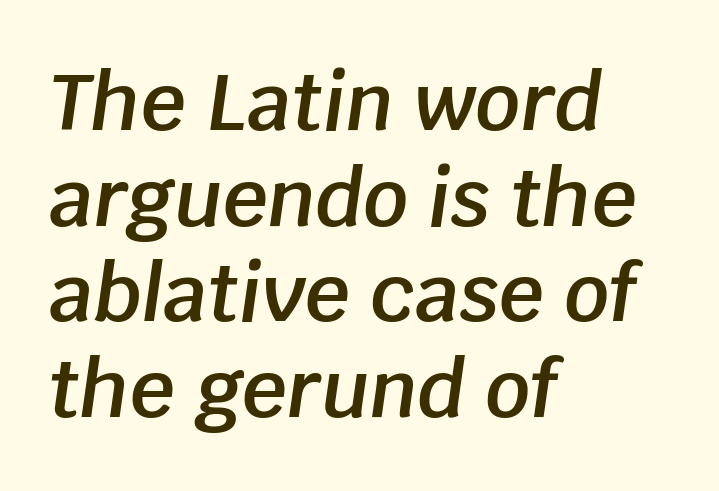
{"italic": "yes", "lean": "right", "slant_degrees": 8, "bold": "semi", "weight": "semibold", "width": "normal", "stroke_contrast": "low", "x_height": "large", "monospaced": "no", "underline": "no", "align": "left", "line_spacing_ratio": 1.21, "letter_spacing": "normal", "letter_spacing_em": 0.0, "glyph_px": 79}
